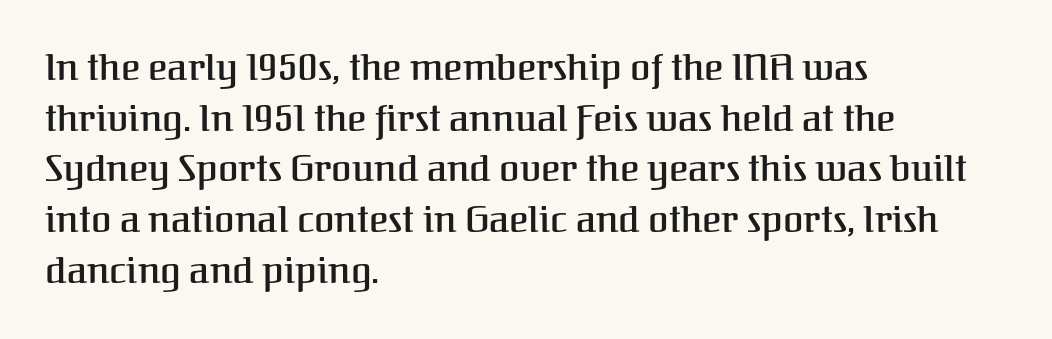
{"serif": "yes", "italic": "no", "width": "normal", "stroke_contrast": "medium", "x_height": "medium", "monospaced": "no", "underline": "no", "align": "left", "line_spacing": "normal", "line_spacing_ratio": 1.37, "letter_spacing": "normal", "letter_spacing_em": 0.0, "glyph_px": 37}
